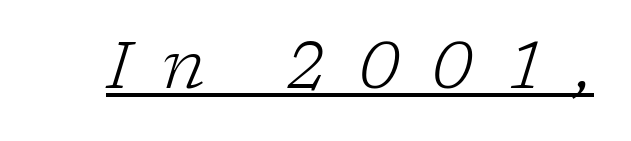
Q: Is the text bold? A: No.
Q: Is the text italic (slanted)? A: Yes, it leans right by about 17 degrees.
Q: Is the typeface a serif or a sans-serif typeface? A: Serif.
Q: Is the text underlined? A: Yes.
Q: Is the spacing between letters normal or unusually wide? A: Unusually wide.
Q: Width (condensed, normal, or wide)? A: Normal.
Q: Stroke contrast? A: Low.
Q: x-height? A: Medium.
Q: Monospaced? A: No.
